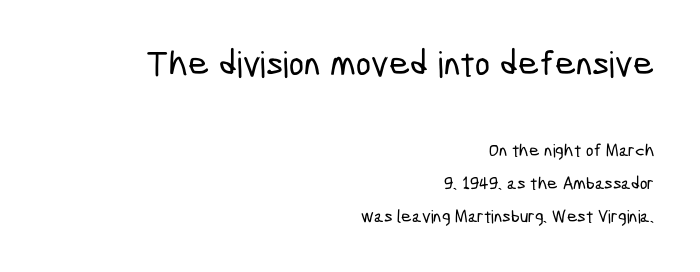
Q: Is the typeface a serif or a sans-serif typeface? A: Sans-serif.
Q: Is the text underlined? A: No.
Q: How is the paragraph aligned? A: Right-aligned.
Q: Is the spacing between letters normal or unusually wide? A: Normal.
Q: Which block of text is set in a larger size, the first (top) or the second (bottom)? A: The first (top) one.
Q: Width (condensed, normal, or wide)? A: Condensed.
Q: Stroke contrast? A: Low.
Q: x-height? A: Medium.
Q: Monospaced? A: No.
